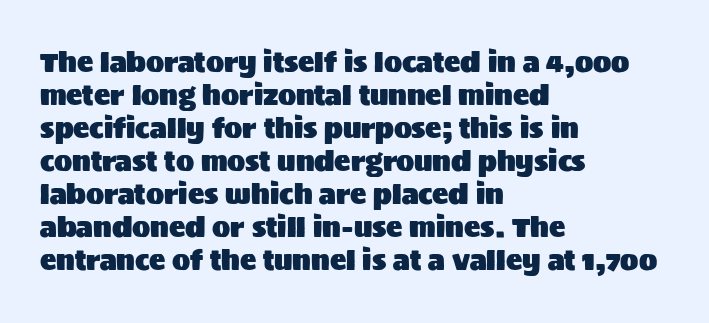
No extra tracking has been applied to these lines. Check the space under the baseline: it is left empty. The font's upright variant was chosen for this text. Casual observation: everything's shoved over to the left.
